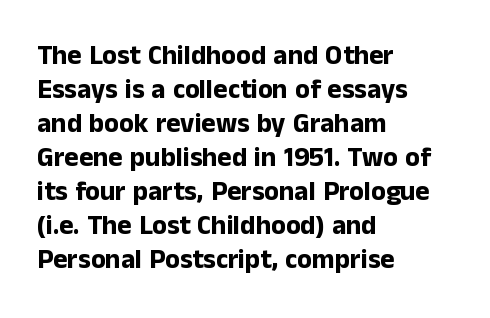
Q: Is the text bold? A: Yes.
Q: Is the text italic (slanted)? A: No, it is upright.
Q: Is the text underlined? A: No.
Q: How is the paragraph aligned? A: Left-aligned.
Q: Is the spacing between letters normal or unusually wide? A: Normal.
Q: Is the spacing between lines tight, normal or loose? A: Normal.
